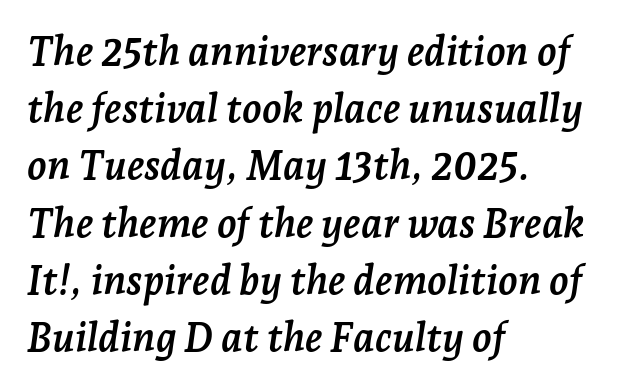
One-word summary of the alignment: left. The area under the type is left untouched. The typeface chosen for these lines features serifs. In terms of posture, this sample is oblique. The face used here is rendered with its standard letterfit.
